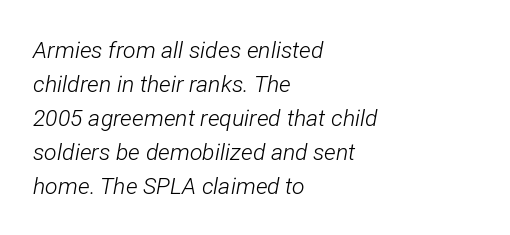
The image shows 23 px text type, italic (leaning right); set left-aligned, normal line spacing (1.48x), normal letter spacing, not underlined.
